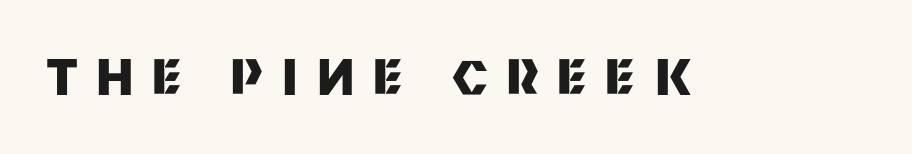
A typesetter would label this face a sans. The words here are not underlined. Students, this is bold: see how much ink each stroke carries. Ascenders rise straight up at ninety degrees.
